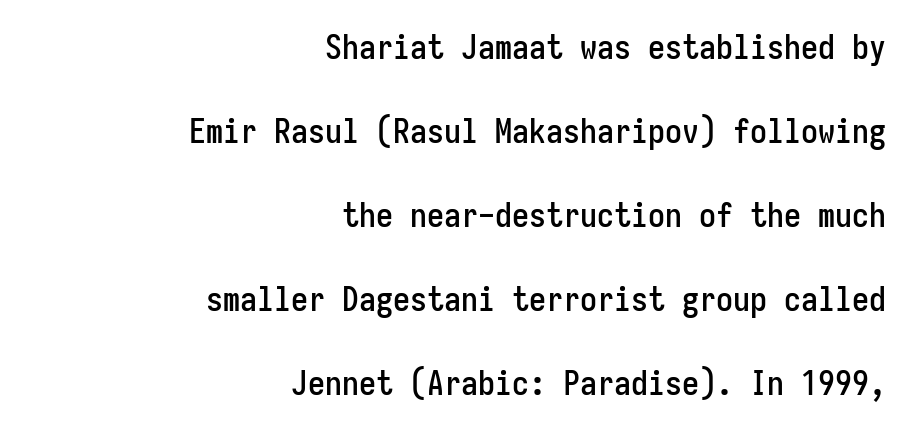
The image shows 34 px condensed sans-serif type, upright, monospaced; set right-aligned, loose line spacing (2.47x), normal letter spacing, not underlined; low stroke contrast and a medium x-height.
